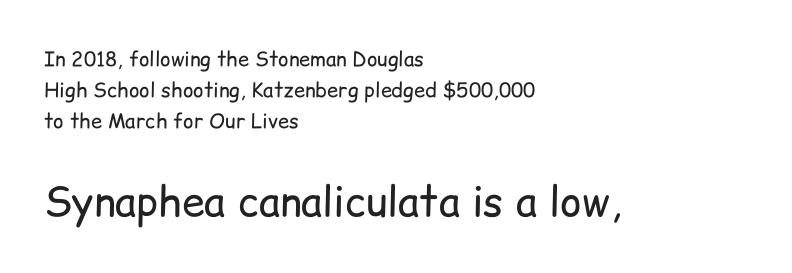
{"serif": "no", "italic": "no", "bold": "no", "weight": "regular", "width": "normal", "stroke_contrast": "low", "x_height": "medium", "monospaced": "no", "underline": "no", "align": "left", "line_spacing": "normal", "line_spacing_ratio": 1.56, "letter_spacing": "normal", "letter_spacing_em": 0.0, "larger_block": "second", "size_ratio": 2.05, "glyph_px": 41}
